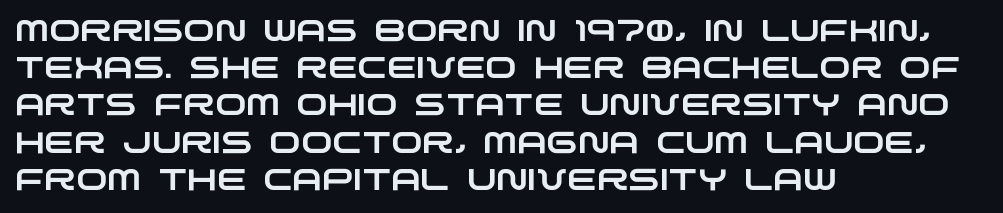
{"serif": "no", "width": "wide", "stroke_contrast": "low", "x_height": "large", "monospaced": "no", "underline": "no", "align": "left", "line_spacing_ratio": 1.24, "letter_spacing": "normal", "letter_spacing_em": 0.0, "glyph_px": 30}
